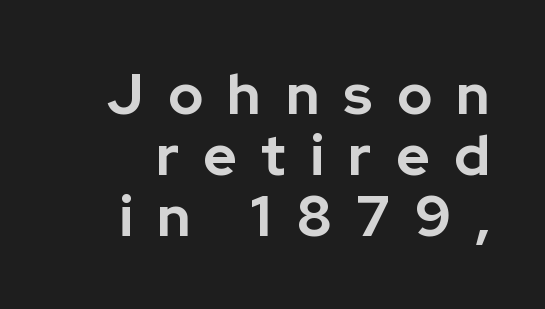
{"serif": "no", "italic": "no", "bold": "yes", "weight": "bold", "width": "normal", "stroke_contrast": "low", "x_height": "medium", "monospaced": "no", "underline": "no", "line_spacing": "tight", "line_spacing_ratio": 1.07, "letter_spacing": "wide", "letter_spacing_em": 0.43, "glyph_px": 57}
